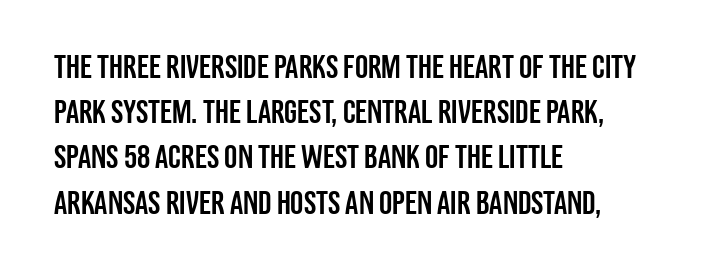
{"serif": "no", "italic": "no", "width": "condensed", "stroke_contrast": "low", "x_height": "large", "monospaced": "no", "underline": "no", "align": "left", "line_spacing": "normal", "line_spacing_ratio": 1.37, "letter_spacing": "normal", "letter_spacing_em": 0.0, "glyph_px": 33}
